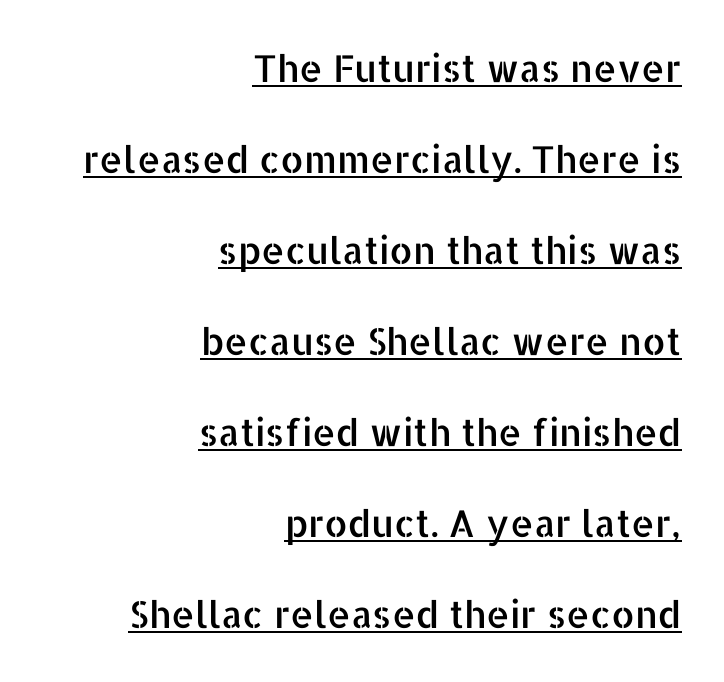
The image shows 37 px sans-serif type, upright; set right-aligned, loose line spacing (2.46x), normal letter spacing, underlined; low stroke contrast and a medium x-height.
